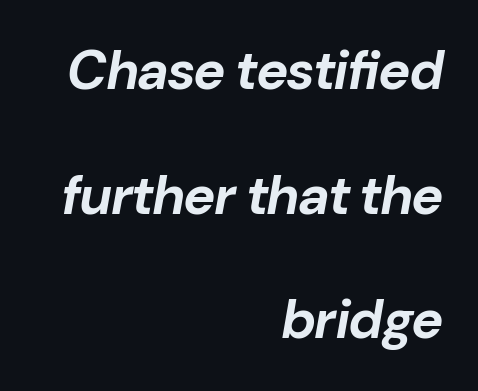
If you drew a ruler down the right edge, every line would touch it. Reading down the column, the eye jumps a long way to each next line. The letters are bold, with thick, heavy strokes. Each letter keeps its own natural width here, so spacing adapts to shape.
